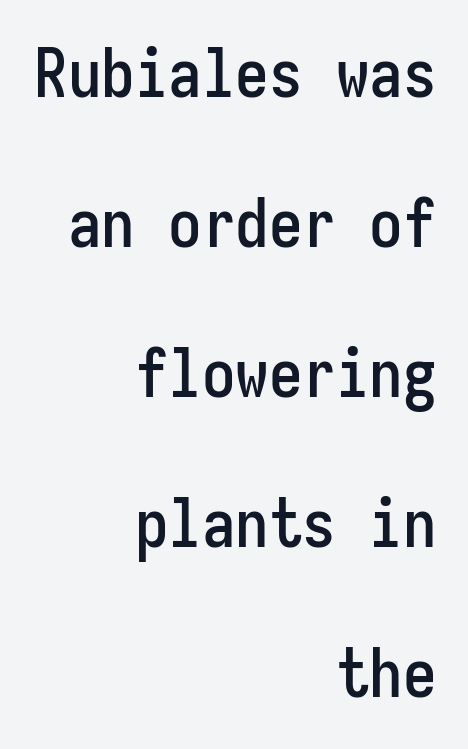
The image shows 67 px condensed sans-serif type, upright, monospaced; set right-aligned, loose line spacing (2.24x), normal letter spacing, not underlined; low stroke contrast and a medium x-height.
